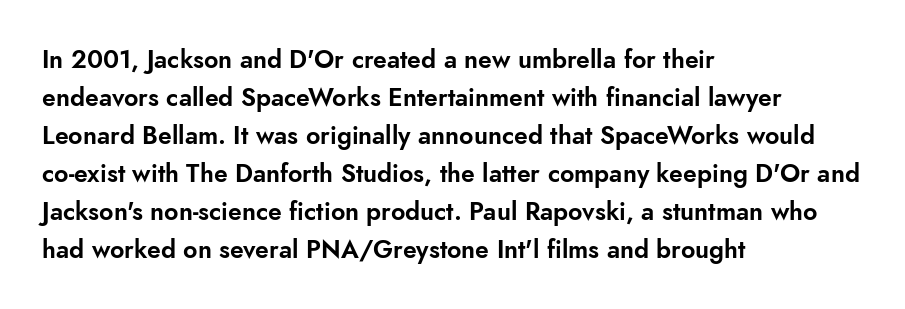
{"italic": "no", "underline": "no", "align": "left", "line_spacing": "normal", "line_spacing_ratio": 1.52, "letter_spacing": "normal", "letter_spacing_em": 0.0, "glyph_px": 25}
